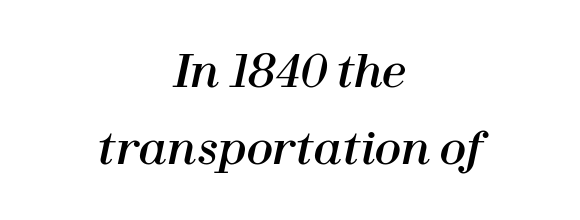
{"italic": "yes", "lean": "right", "slant_degrees": 12, "width": "normal", "stroke_contrast": "high", "x_height": "medium", "monospaced": "no", "underline": "no", "align": "center", "line_spacing_ratio": 1.74, "letter_spacing": "normal", "letter_spacing_em": 0.0, "glyph_px": 44}
